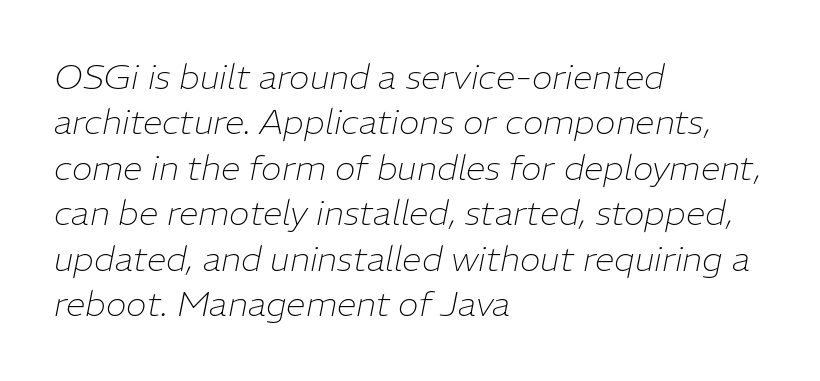
Q: Is the text bold? A: No.
Q: Is the text italic (slanted)? A: Yes, it leans right by about 11 degrees.
Q: Is the text underlined? A: No.
Q: How is the paragraph aligned? A: Left-aligned.
Q: Is the spacing between letters normal or unusually wide? A: Normal.
Q: Is the spacing between lines tight, normal or loose? A: Normal.
Q: Width (condensed, normal, or wide)? A: Normal.
Q: Stroke contrast? A: Low.
Q: x-height? A: Medium.
Q: Monospaced? A: No.
